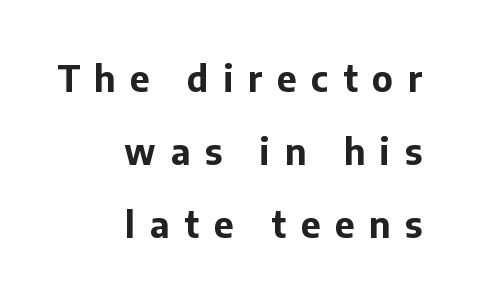
Unlike a traditional serif, this face leaves its strokes unadorned. Here the designer chose a conventional face with non-uniform glyph widths. In terms of letterspacing, this is a distinctly airy, spread setting. The rag falls on the left side of this text block.
